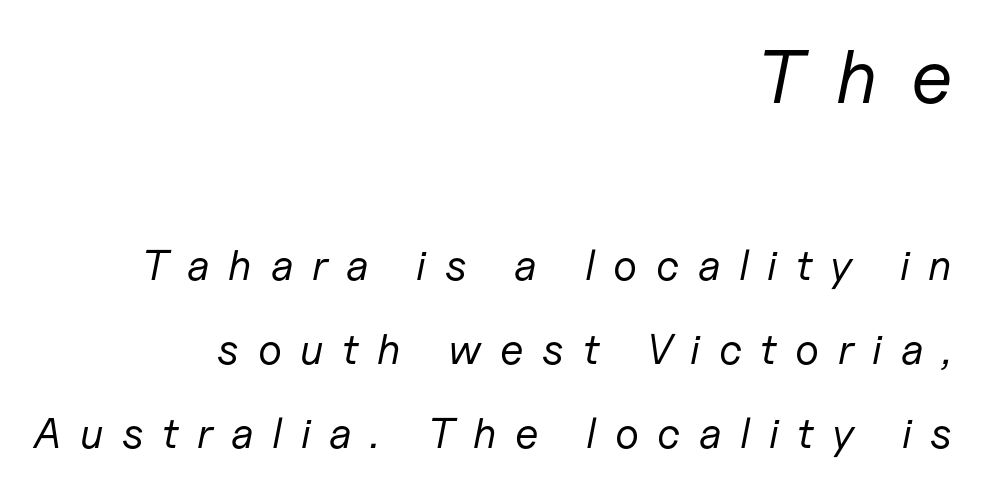
The rendering uses natural spacing where letterforms have individual widths. There is plenty of visible air inserted between adjacent glyphs. Each new line begins a long way beneath the previous one. The gap between lines stays unmarked. The emphasis by scale lands on block number one, above. Is the block centered? No — it sits flush against the right margin.
